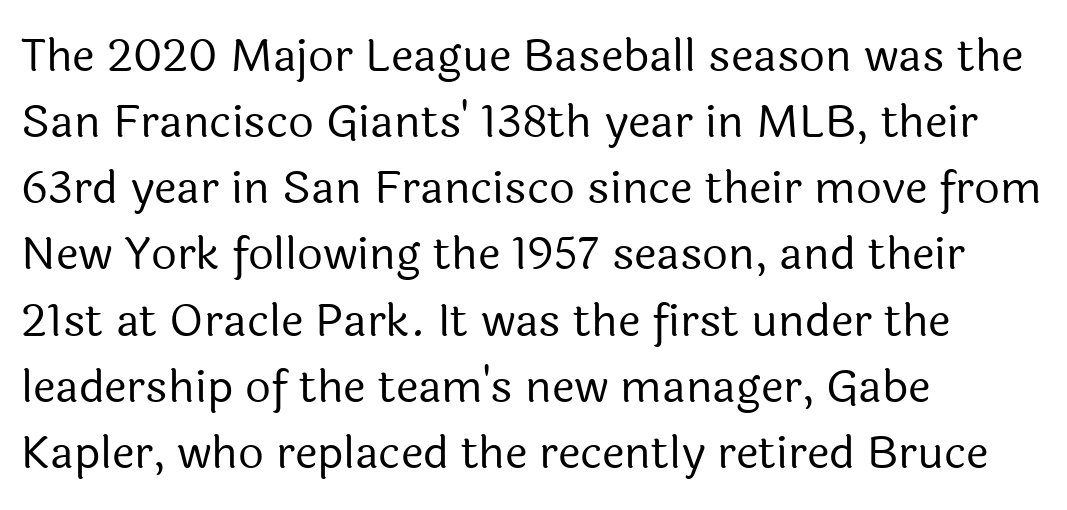
This sample uses plain, unmodified letter spacing. Quick note: interline space is typical. The text block is weighted toward the left margin, trailing off unevenly rightward. Letterform terminals end flat and unadorned throughout the passage.
